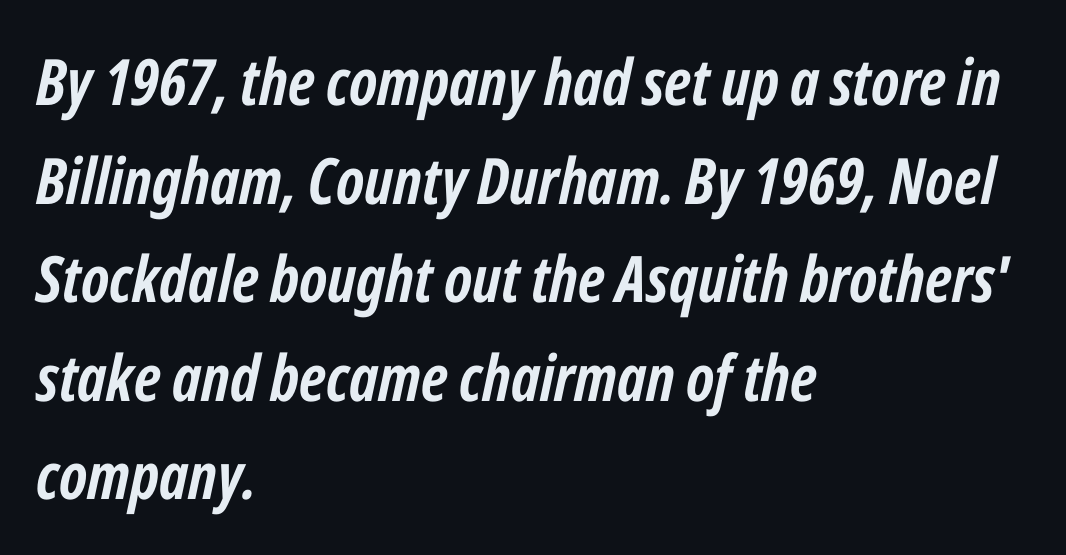
{"italic": "yes", "lean": "right", "slant_degrees": 12, "bold": "yes", "weight": "semibold", "width": "condensed", "stroke_contrast": "low", "x_height": "medium", "monospaced": "no", "underline": "no", "align": "left", "line_spacing": "normal", "line_spacing_ratio": 1.54, "letter_spacing": "normal", "letter_spacing_em": 0.0, "glyph_px": 64}
